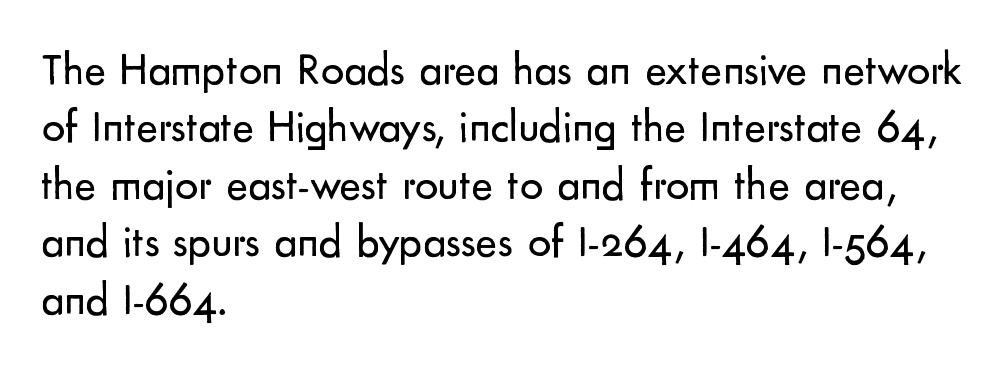
The image shows 46 px regular-weight sans-serif type, upright; set left-aligned, normal line spacing (1.25x), normal letter spacing, not underlined; low stroke contrast and a small x-height.
